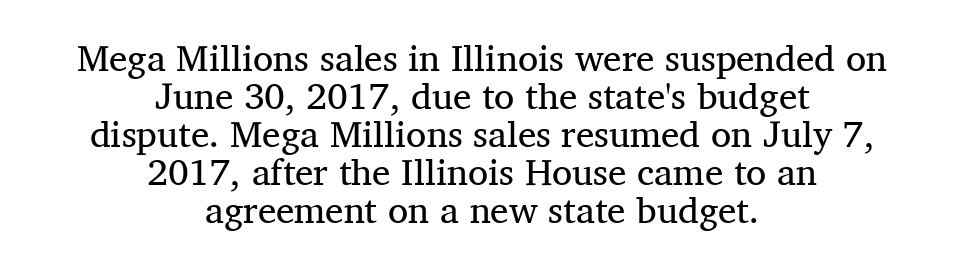
Notice how descenders almost collide with the ascenders below — that's tight leading. Is this a fixed-width face? No — the glyphs have proportional, varying widths. The letters carry serifs — small finishing strokes at the ends of their stems. How are the letters spaced? Ordinarily, with no added tracking. No extra ink here — the face is not bold. Quick note: not italic, upright.
